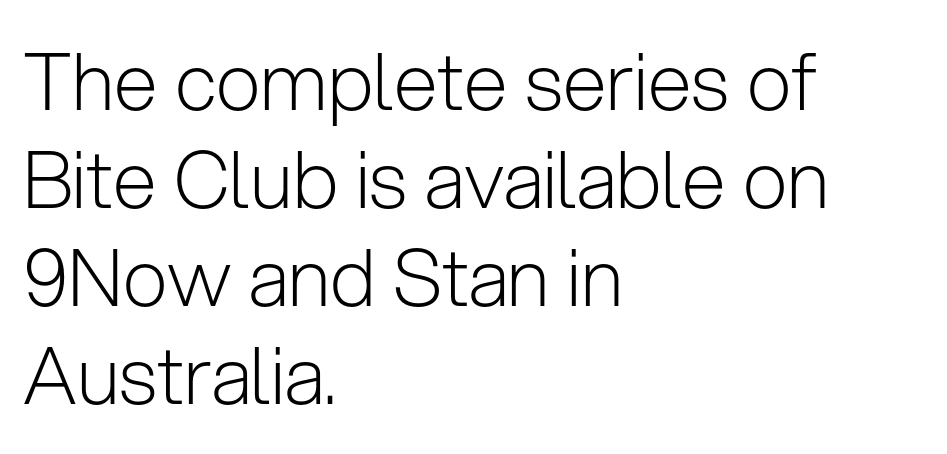
Q: Is the text bold? A: No.
Q: Is the text italic (slanted)? A: No, it is upright.
Q: Is the typeface a serif or a sans-serif typeface? A: Sans-serif.
Q: Is the text underlined? A: No.
Q: How is the paragraph aligned? A: Left-aligned.
Q: Is the spacing between letters normal or unusually wide? A: Normal.
Q: Width (condensed, normal, or wide)? A: Normal.
Q: Stroke contrast? A: Low.
Q: x-height? A: Medium.
Q: Monospaced? A: No.
